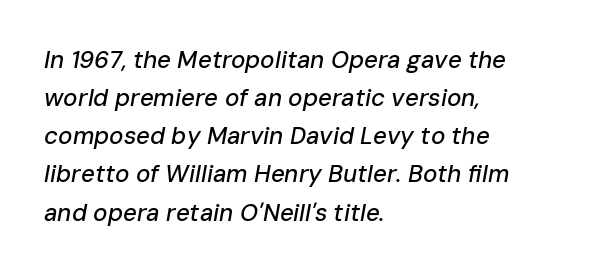
{"italic": "yes", "lean": "right", "slant_degrees": 10, "underline": "no", "align": "left", "line_spacing": "normal", "line_spacing_ratio": 1.59, "letter_spacing": "normal", "letter_spacing_em": 0.0, "glyph_px": 24}
